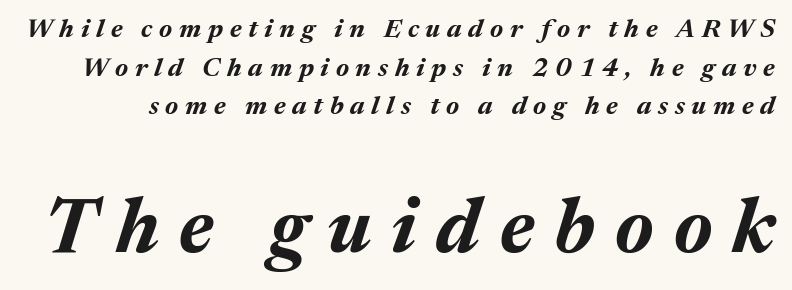
{"italic": "yes", "lean": "right", "slant_degrees": 17, "bold": "yes", "weight": "bold", "width": "normal", "stroke_contrast": "medium", "x_height": "medium", "monospaced": "no", "underline": "no", "line_spacing": "normal", "line_spacing_ratio": 1.49, "letter_spacing": "wide", "letter_spacing_em": 0.26, "larger_block": "second", "size_ratio": 2.96, "glyph_px": 77}
